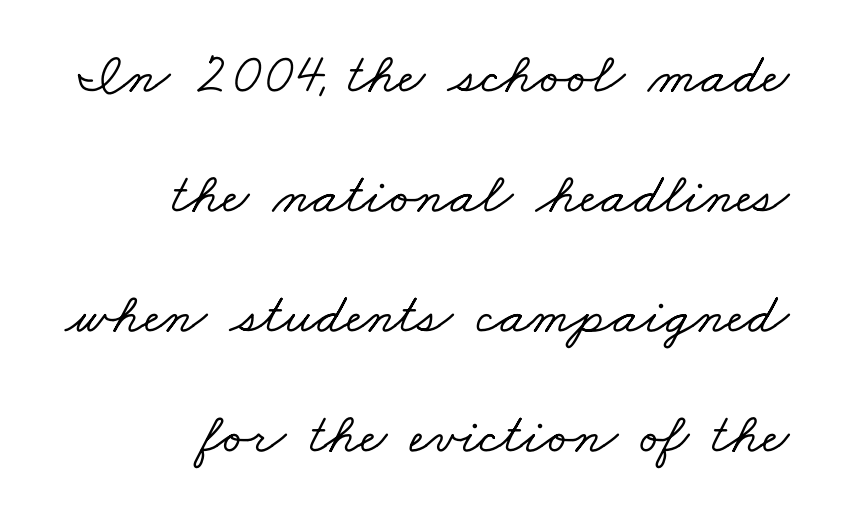
Q: Is the typeface a serif or a sans-serif typeface? A: Serif.
Q: Is the text underlined? A: No.
Q: How is the paragraph aligned? A: Right-aligned.
Q: Is the spacing between letters normal or unusually wide? A: Normal.
Q: Is the spacing between lines tight, normal or loose? A: Loose.
Q: Width (condensed, normal, or wide)? A: Wide.
Q: Stroke contrast? A: Low.
Q: x-height? A: Small.
Q: Monospaced? A: No.
